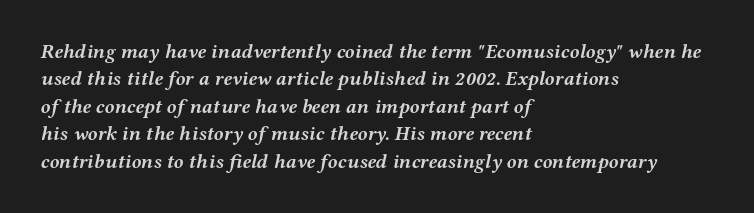
Q: Is the text bold? A: Yes.
Q: Is the text italic (slanted)? A: Yes, it leans right by about 12 degrees.
Q: Is the text underlined? A: No.
Q: How is the paragraph aligned? A: Left-aligned.
Q: Is the spacing between letters normal or unusually wide? A: Normal.
Q: Is the spacing between lines tight, normal or loose? A: Normal.
